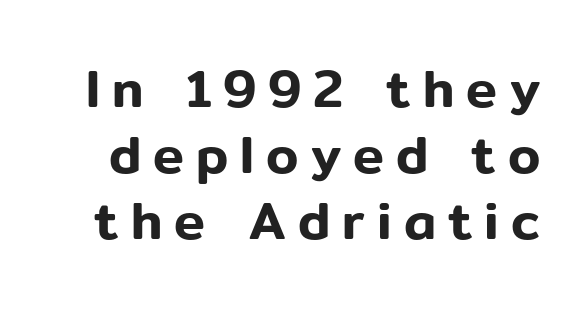
{"serif": "no", "italic": "no", "width": "normal", "stroke_contrast": "low", "x_height": "medium", "monospaced": "no", "underline": "no", "line_spacing": "normal", "line_spacing_ratio": 1.27, "letter_spacing": "wide", "letter_spacing_em": 0.23, "glyph_px": 52}
